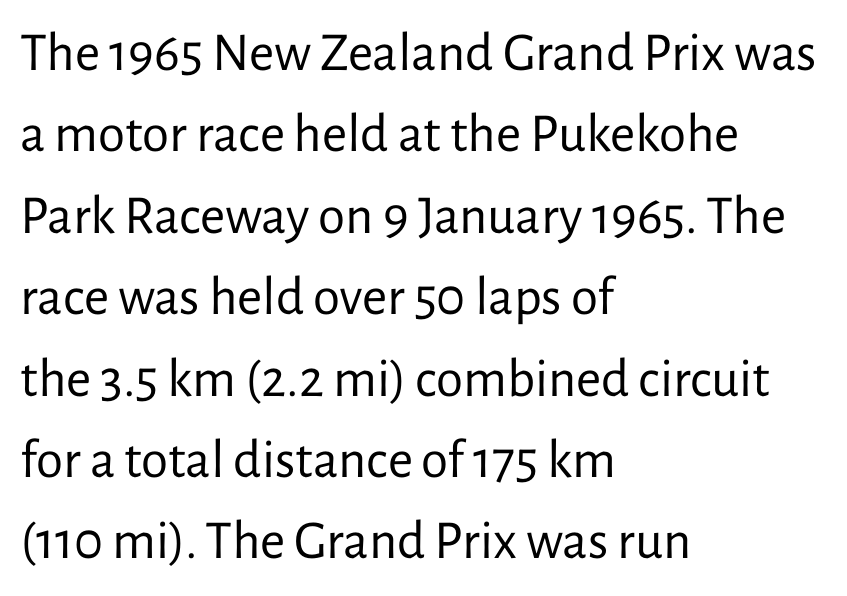
Each letter keeps its own natural width here, so spacing adapts to shape. What's the leading like? Ordinary, nothing unusual. You could call the tracking neutral — neither tight nor loose. This sample is left-justified, so line endings fall wherever the words run out.
